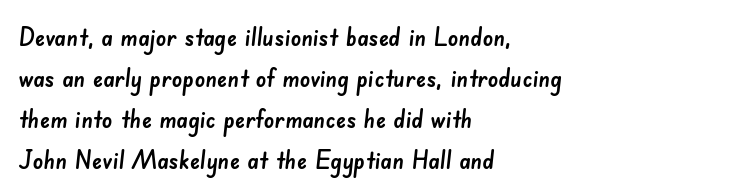
{"underline": "no", "align": "left", "line_spacing": "normal", "line_spacing_ratio": 1.58, "letter_spacing": "normal", "letter_spacing_em": 0.0, "glyph_px": 26}
